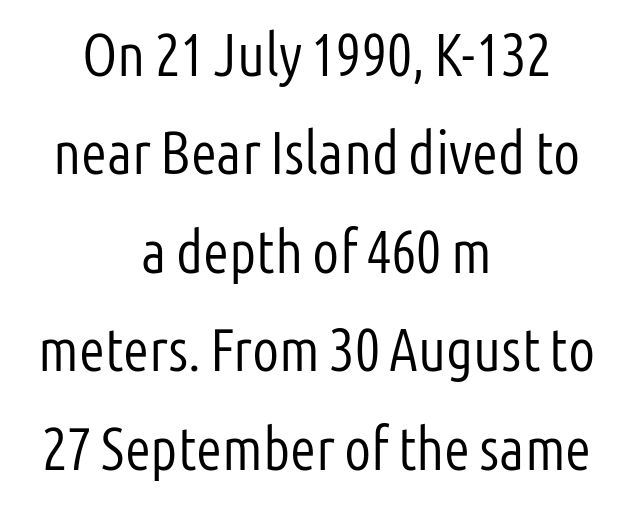
The characters are drawn with everyday or finer stroke widths. Here the glyphs are tracked normally, forming tight word shapes. If you drew a line through each stem, it would be perfectly vertical. Regarding leading, the lines here are spaced in the standard way.
